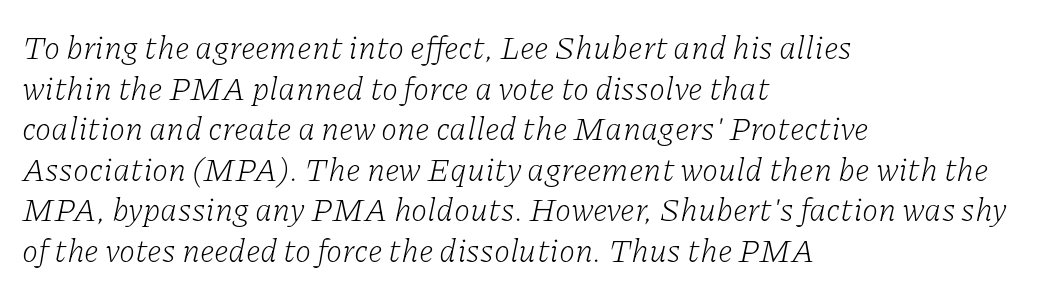
Is the stroke heavy? The answer is a plain regular-or-lighter. The typesetter chose a ragged-right arrangement here. What kind of face is this? One with serifs. Slant detected: the letters are inclined. The foot of each line stays bare and open. Here the glyphs are tracked normally, forming tight word shapes.
